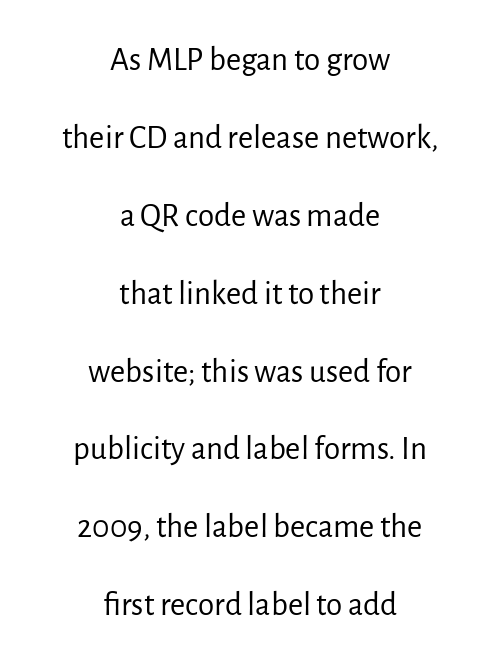
The image shows 33 px regular-weight sans-serif type, upright; set centered, loose line spacing (2.36x), normal letter spacing, not underlined; low stroke contrast and a medium x-height.
